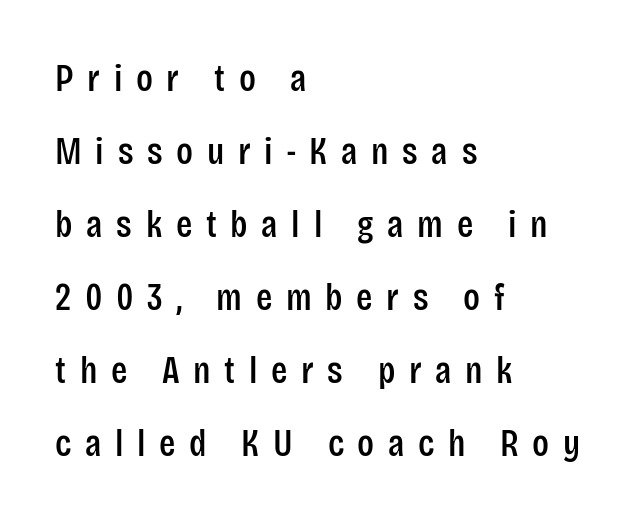
The image shows 38 px condensed sans-serif type, upright; set left-aligned, loose line spacing (1.92x), unusually wide letter spacing (+0.36 em), not underlined; low stroke contrast and a large x-height.
